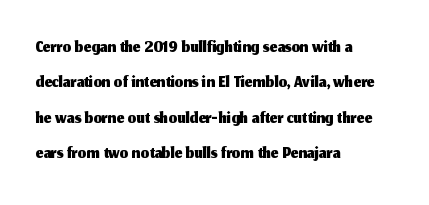
{"italic": "no", "underline": "no", "align": "left", "line_spacing": "normal", "line_spacing_ratio": 1.31, "letter_spacing": "normal", "letter_spacing_em": 0.0, "glyph_px": 27}
